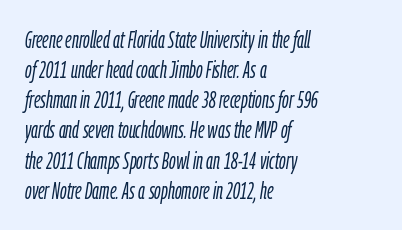
The image shows 23 px text type, italic (leaning right); set left-aligned, normal line spacing (1.31x), normal letter spacing, not underlined.
